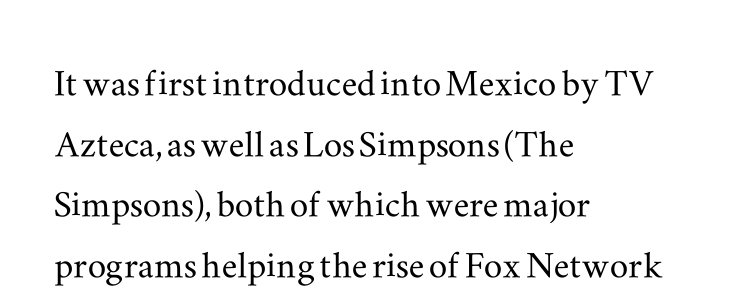
Vertical spacing — default. The rendering shows small feet on the letterforms — a serif design. A clean baseline with only descenders dipping below it. The face used here is proportionally spaced, like ordinary book or web type.
